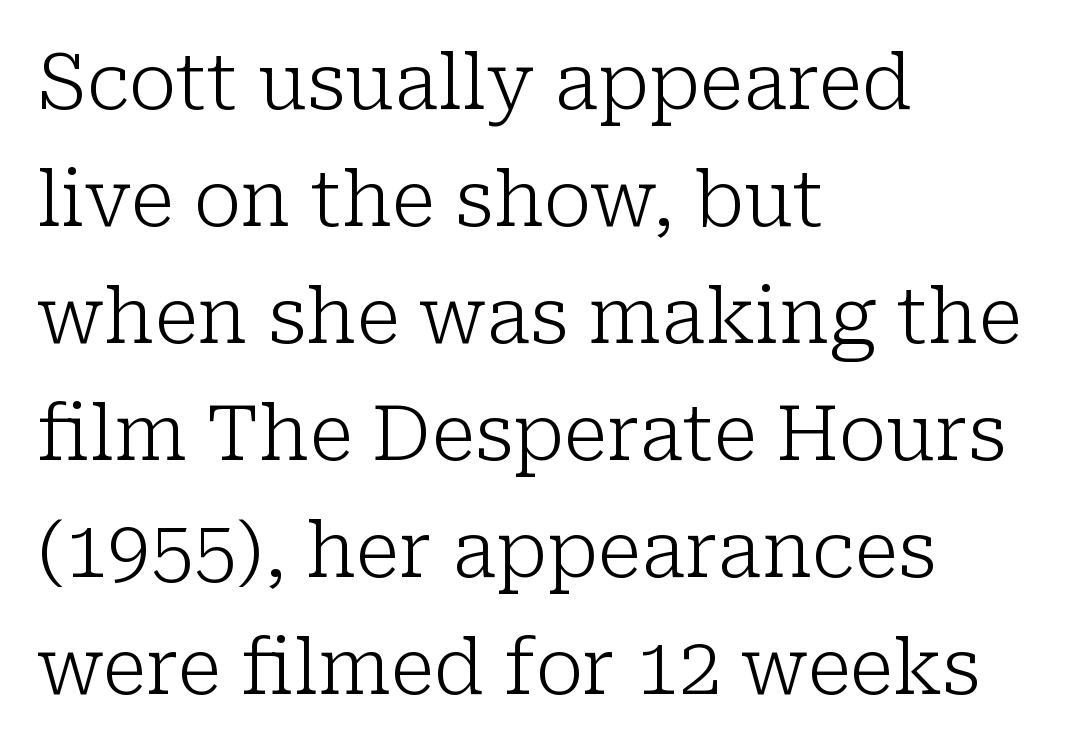
Do the characters align in a grid? No, the font is proportional. Stems here are at most as thick as an everyday book face. Posture: straight, roman, zero tilt. Compared with typical body copy, the letter spacing here is the same. Nobody drew a line under any word here.
